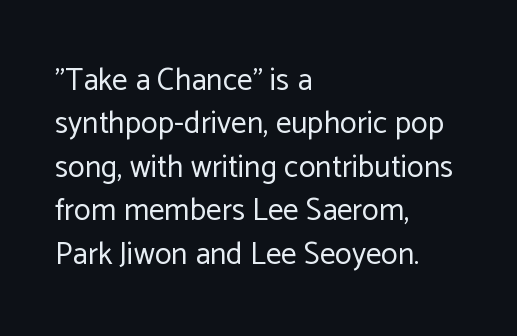
Honestly, the letter spacing is just normal — you wouldn't notice it. Font category for this specimen: sans-serif. A typesetter would call this proportional, since set widths differ per character. Plain, unruled lines of type. A normal amount of white space separates one row of letters from the next. Where is the straight margin? On the left.
